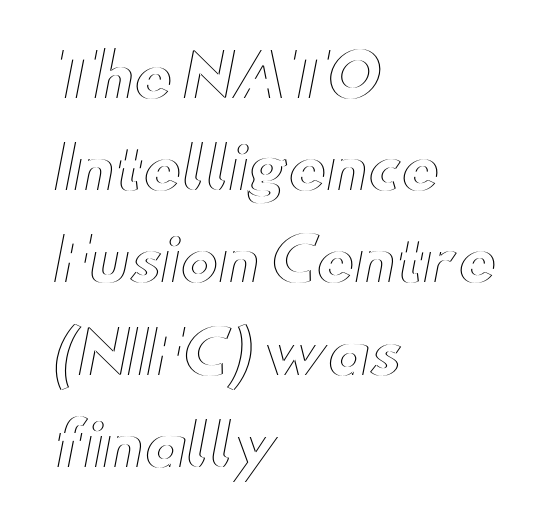
The image shows 58 px wide type; set left-aligned, normal line spacing (1.59x), normal letter spacing, not underlined; a small x-height.
